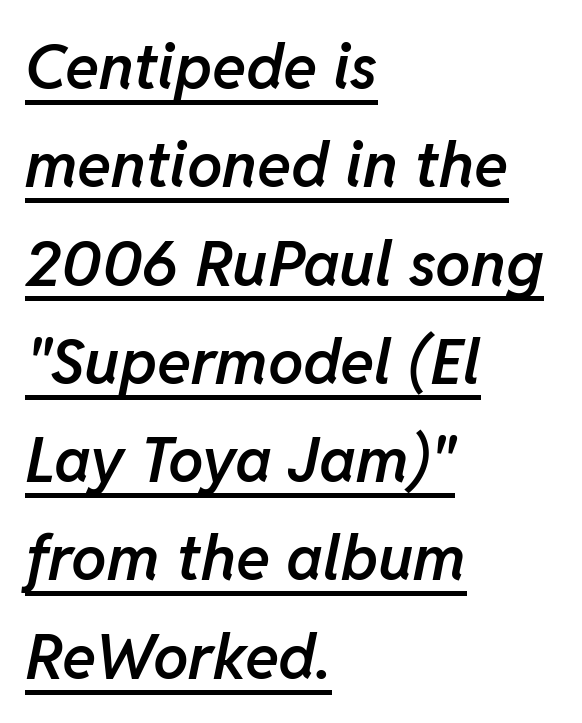
Horizontally, the lines are justified to the leading edge only. The passage shown is typed in a proportional face where columns would drift. A semibold gives these letters moderate extra thickness, short of bold. Would a proofreader flag this as italicized? Yes.
